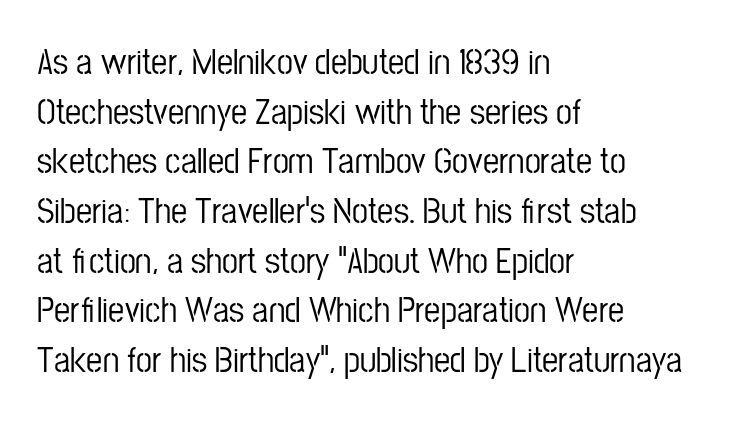
Q: Is the text italic (slanted)? A: No, it is upright.
Q: Is the typeface a serif or a sans-serif typeface? A: Sans-serif.
Q: Is the text underlined? A: No.
Q: How is the paragraph aligned? A: Left-aligned.
Q: Is the spacing between letters normal or unusually wide? A: Normal.
Q: Is the spacing between lines tight, normal or loose? A: Normal.
Q: Width (condensed, normal, or wide)? A: Condensed.
Q: Stroke contrast? A: Low.
Q: x-height? A: Medium.
Q: Monospaced? A: No.
